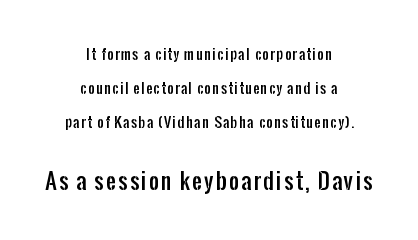
Q: Is the text italic (slanted)? A: No, it is upright.
Q: Is the text underlined? A: No.
Q: How is the paragraph aligned? A: Centered.
Q: Is the spacing between lines tight, normal or loose? A: Loose.
Q: Which block of text is set in a larger size, the first (top) or the second (bottom)? A: The second (bottom) one.
